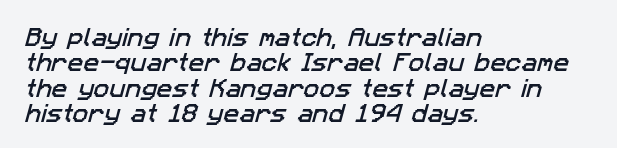
The image shows 21 px text type; set left-aligned, line spacing 1.21x, normal letter spacing, not underlined.
